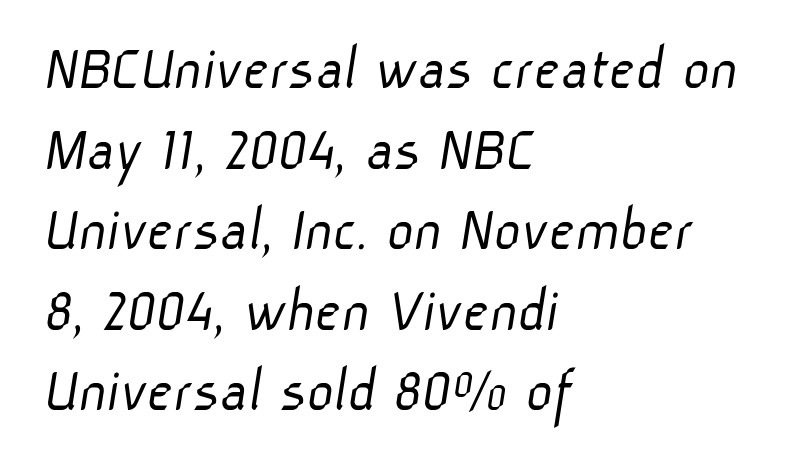
{"serif": "no", "bold": "no", "weight": "light", "width": "normal", "stroke_contrast": "low", "x_height": "medium", "monospaced": "no", "underline": "no", "align": "left", "line_spacing_ratio": 1.24, "letter_spacing": "normal", "letter_spacing_em": 0.0, "glyph_px": 65}
